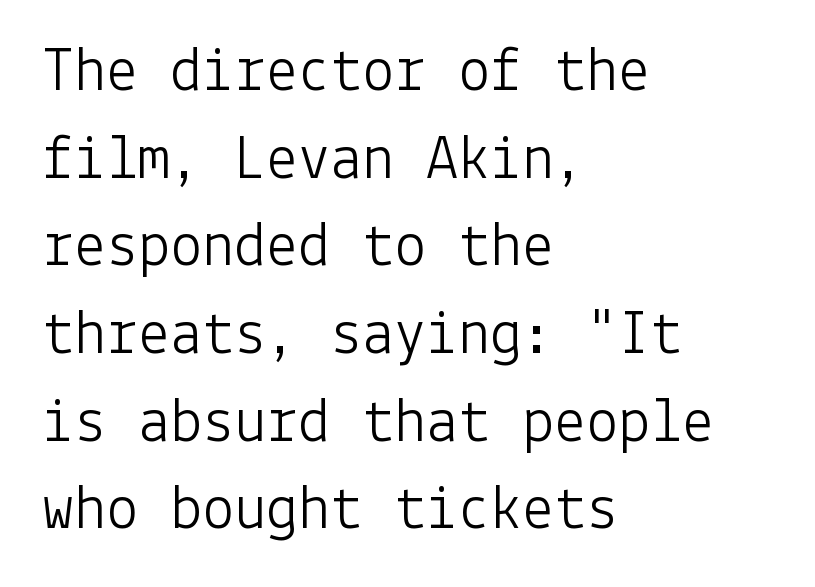
Q: Is the text bold? A: No.
Q: Is the text italic (slanted)? A: No, it is upright.
Q: Is the typeface a serif or a sans-serif typeface? A: Sans-serif.
Q: Is the text underlined? A: No.
Q: How is the paragraph aligned? A: Left-aligned.
Q: Is the spacing between letters normal or unusually wide? A: Normal.
Q: Is the spacing between lines tight, normal or loose? A: Normal.
Q: Width (condensed, normal, or wide)? A: Normal.
Q: Stroke contrast? A: Low.
Q: x-height? A: Medium.
